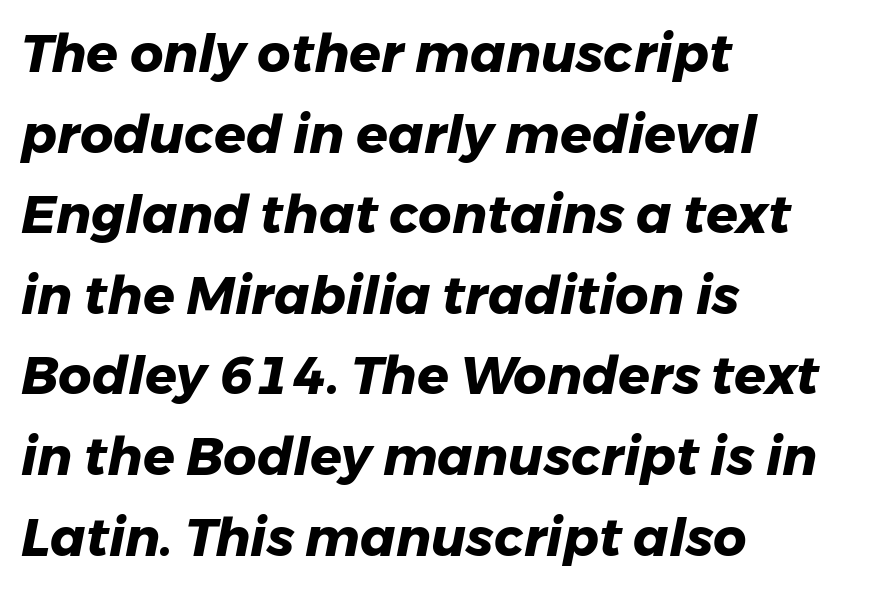
Is this a fixed-width face? No — the glyphs have proportional, varying widths. Observe the lean: these are italic letterforms. Chunky letters — that's bold for sure. Inter-character spacing is left at the font's built-in metrics. The block of text has a typical density, with ordinary space between rows. Anything drawn beneath the words? Only blank space.
